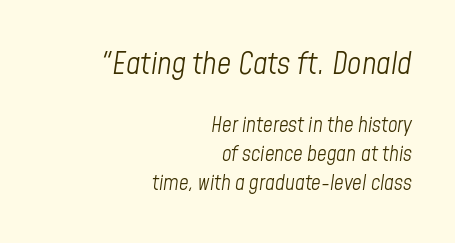
{"italic": "yes", "lean": "right", "slant_degrees": 8, "bold": "no", "weight": "light", "width": "condensed", "stroke_contrast": "low", "x_height": "medium", "monospaced": "no", "underline": "no", "align": "right", "line_spacing": "normal", "line_spacing_ratio": 1.39, "letter_spacing": "normal", "letter_spacing_em": 0.0, "larger_block": "first", "size_ratio": 1.48, "glyph_px": 31}
